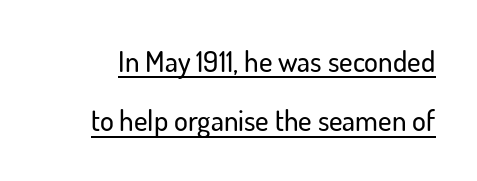
Q: Is the text italic (slanted)? A: No, it is upright.
Q: Is the typeface a serif or a sans-serif typeface? A: Sans-serif.
Q: Is the text underlined? A: Yes.
Q: Is the spacing between letters normal or unusually wide? A: Normal.
Q: Is the spacing between lines tight, normal or loose? A: Loose.
Q: Width (condensed, normal, or wide)? A: Normal.
Q: Stroke contrast? A: Low.
Q: x-height? A: Small.
Q: Monospaced? A: No.
